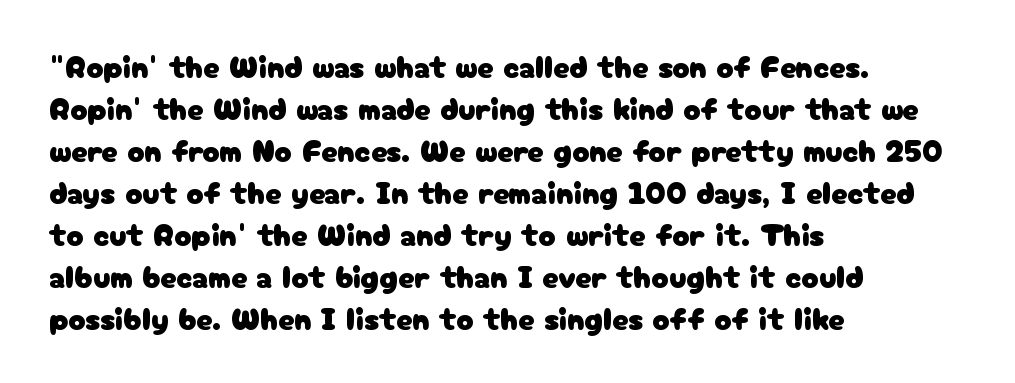
The designer left line spacing at the default. Every character sits straight up, as roman type does. Serif or sans? Sans — the stroke terminals are bare. Underlining? Definitely not there. Nothing unusual about the tracking: characters are spaced as the font intends.
